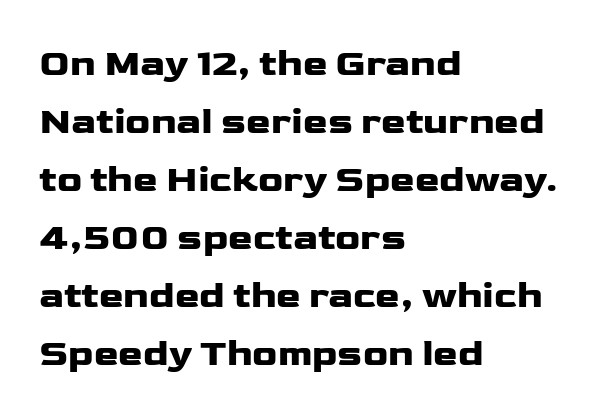
{"serif": "no", "italic": "no", "width": "wide", "stroke_contrast": "low", "x_height": "medium", "monospaced": "no", "underline": "no", "align": "left", "line_spacing": "normal", "line_spacing_ratio": 1.57, "letter_spacing": "normal", "letter_spacing_em": 0.0, "glyph_px": 37}
